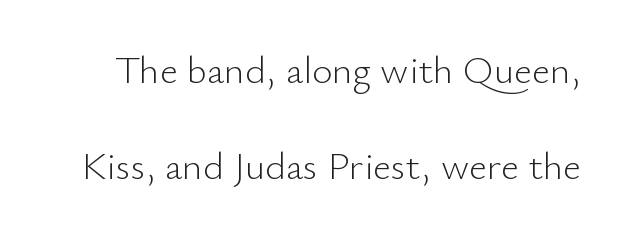
Each stroke keeps to a modest, everyday thickness or less. Letters rest on an invisible, unmarked baseline. The font's upright variant was chosen for this text. The face used here is rendered with its standard letterfit.
